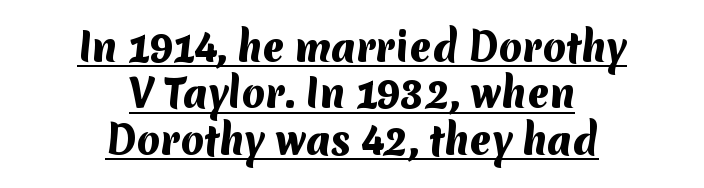
Q: Is the text bold? A: Yes.
Q: Is the typeface a serif or a sans-serif typeface? A: Sans-serif.
Q: Is the text underlined? A: Yes.
Q: How is the paragraph aligned? A: Centered.
Q: Is the spacing between letters normal or unusually wide? A: Normal.
Q: Width (condensed, normal, or wide)? A: Normal.
Q: Stroke contrast? A: Medium.
Q: x-height? A: Medium.
Q: Monospaced? A: No.
